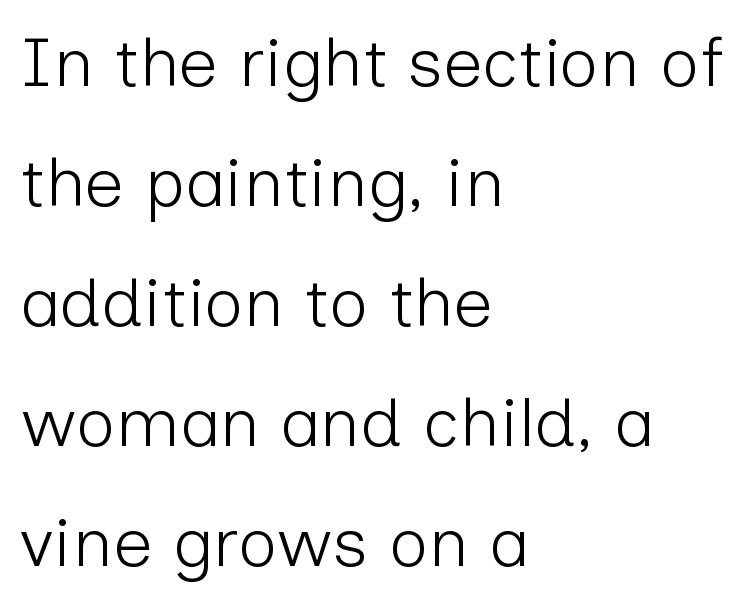
The image shows 69 px light sans-serif type, upright; set left-aligned, line spacing 1.74x, normal letter spacing, not underlined; low stroke contrast and a medium x-height.
